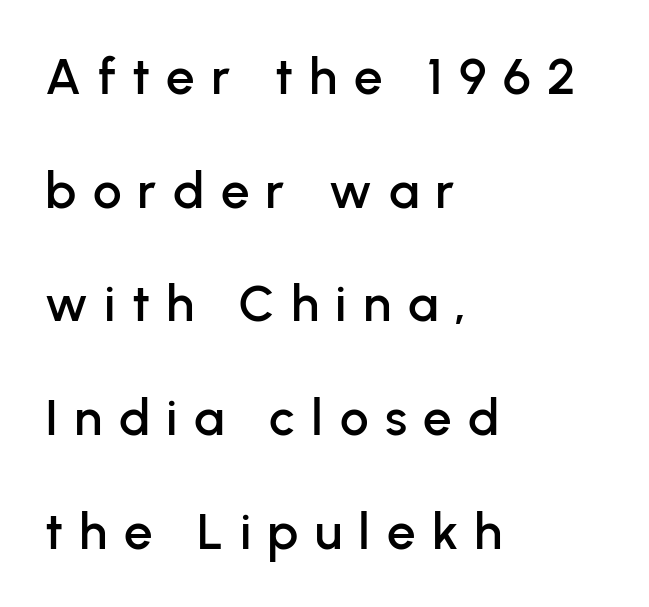
The image shows 51 px sans-serif type, upright; set left-aligned, loose line spacing (2.23x), unusually wide letter spacing (+0.32 em), not underlined; low stroke contrast and a medium x-height.
